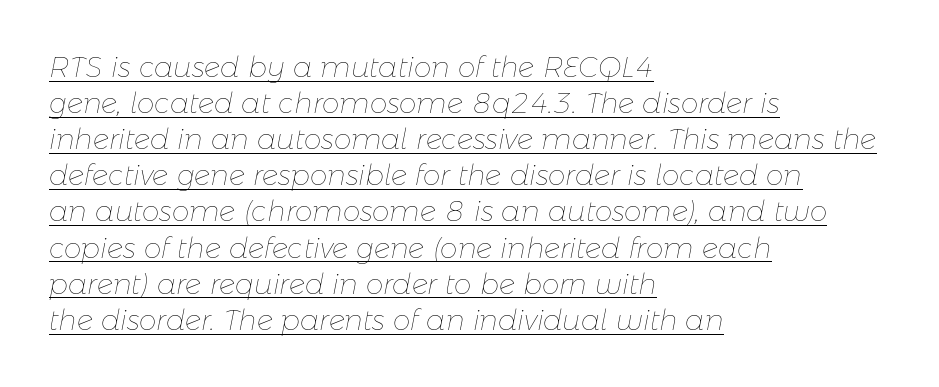
Q: Is the text bold? A: No.
Q: Is the text italic (slanted)? A: Yes, it leans right by about 11 degrees.
Q: Is the text underlined? A: Yes.
Q: How is the paragraph aligned? A: Left-aligned.
Q: Is the spacing between letters normal or unusually wide? A: Normal.
Q: Is the spacing between lines tight, normal or loose? A: Normal.
Q: Width (condensed, normal, or wide)? A: Normal.
Q: Stroke contrast? A: Low.
Q: x-height? A: Medium.
Q: Monospaced? A: No.
